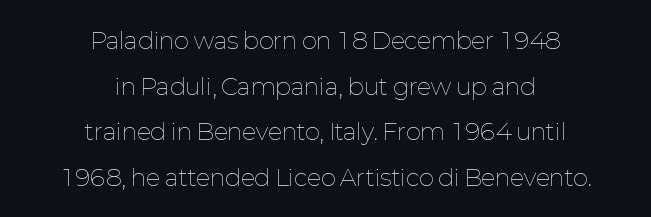
What's the leading like? Stretched, with rows far apart. You could call the tracking neutral — neither tight nor loose. Bold? No — there's no thickening of the strokes. Glance below the letters and you will spot only blank space. The letters stand straight up with perfectly vertical stems.
